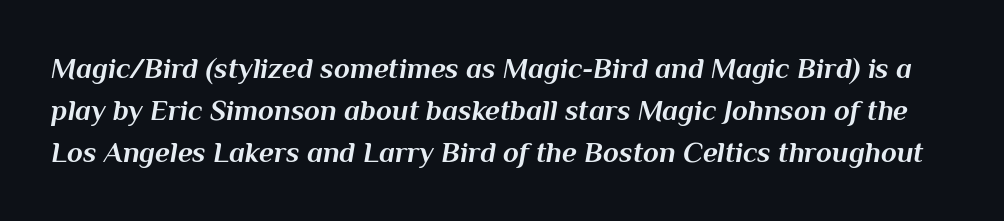
The strokes are fattened all the way to bold. The face used here has a pronounced slope to its letters. Reading down the column, the eye jumps a familiar distance to each next line. Caption: standard tracking, unaltered. A bare baseline throughout the passage.
